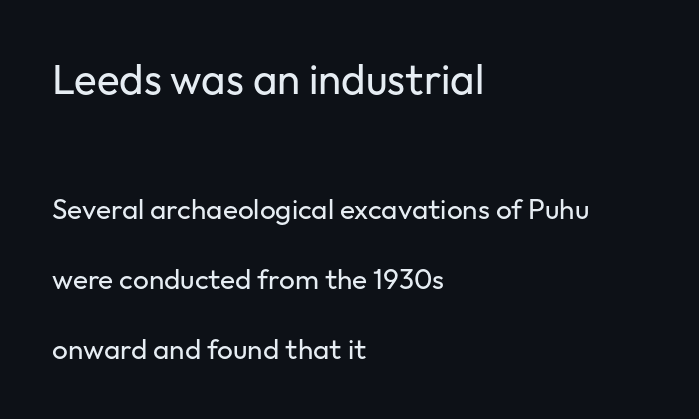
Q: Is the text bold? A: No.
Q: Is the text italic (slanted)? A: No, it is upright.
Q: Is the typeface a serif or a sans-serif typeface? A: Sans-serif.
Q: Is the text underlined? A: No.
Q: How is the paragraph aligned? A: Left-aligned.
Q: Is the spacing between letters normal or unusually wide? A: Normal.
Q: Is the spacing between lines tight, normal or loose? A: Loose.
Q: Which block of text is set in a larger size, the first (top) or the second (bottom)? A: The first (top) one.
Q: Width (condensed, normal, or wide)? A: Normal.
Q: Stroke contrast? A: Low.
Q: x-height? A: Medium.
Q: Monospaced? A: No.
